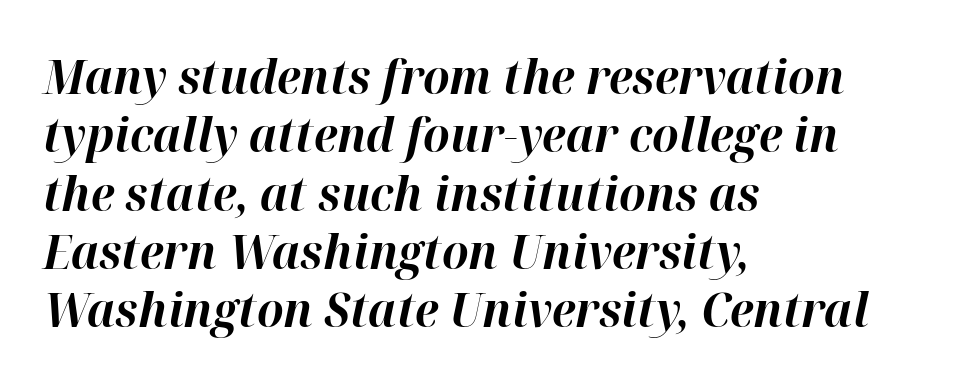
Q: Is the text bold? A: Yes.
Q: Is the text italic (slanted)? A: Yes, it leans right by about 12 degrees.
Q: Is the text underlined? A: No.
Q: How is the paragraph aligned? A: Left-aligned.
Q: Is the spacing between letters normal or unusually wide? A: Normal.
Q: Width (condensed, normal, or wide)? A: Normal.
Q: Stroke contrast? A: High.
Q: x-height? A: Medium.
Q: Monospaced? A: No.
